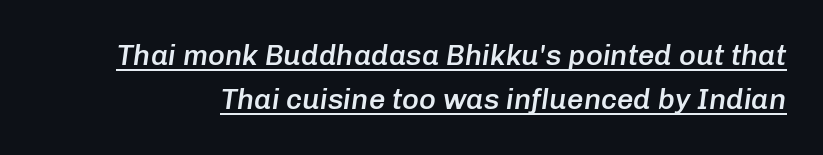
The face used here is proportionally spaced, like ordinary book or web type. The glyphs are accompanied by a horizontal stroke just below them. You can tell it's italic because the verticals aren't actually vertical. Moderately thickened strokes mark this as semibold type.
